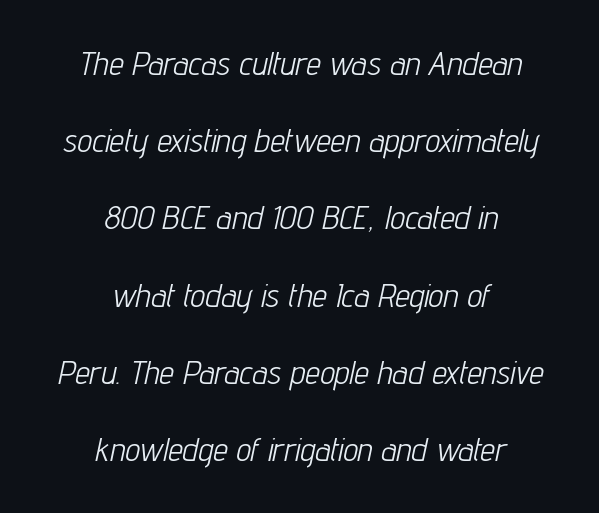
Neither beginnings nor endings align; midpoints do. Quick note: italic. These lines stand farther apart than default settings would place them. The passage shown has conventional tracking throughout.
